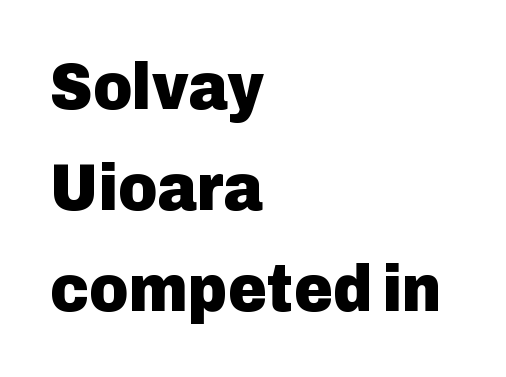
Q: Is the text bold? A: Yes.
Q: Is the text italic (slanted)? A: No, it is upright.
Q: Is the typeface a serif or a sans-serif typeface? A: Sans-serif.
Q: Is the text underlined? A: No.
Q: How is the paragraph aligned? A: Left-aligned.
Q: Is the spacing between letters normal or unusually wide? A: Normal.
Q: Is the spacing between lines tight, normal or loose? A: Normal.
Q: Width (condensed, normal, or wide)? A: Normal.
Q: Stroke contrast? A: Low.
Q: x-height? A: Medium.
Q: Monospaced? A: No.
